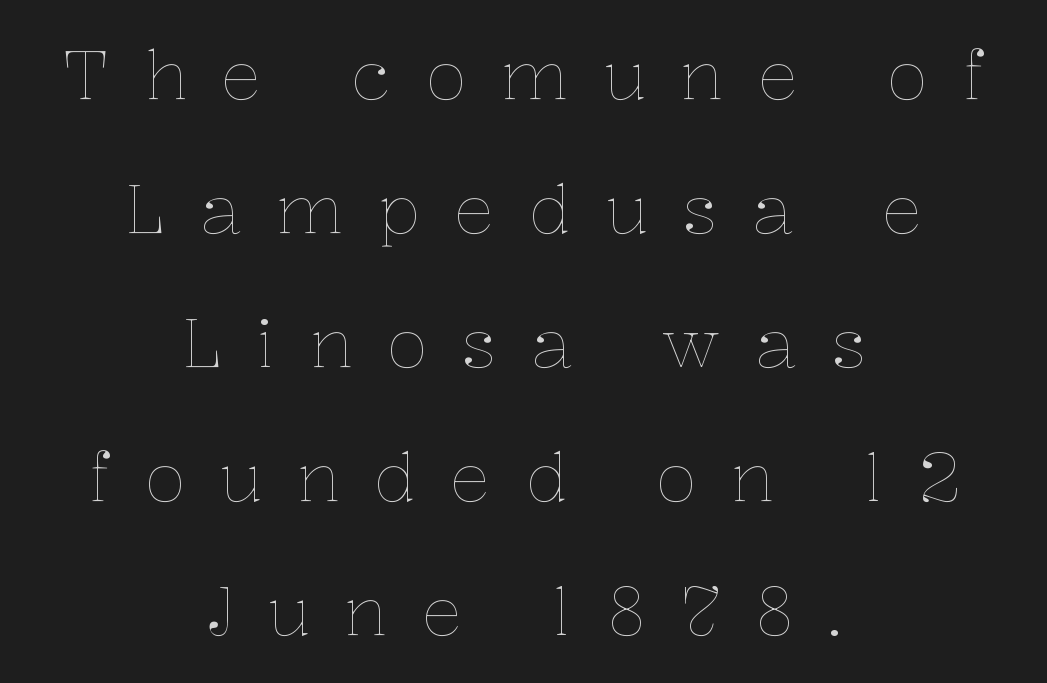
Typeset on center — no edge is straight. No letter is thick-stroked: the sample isn't bold. The passage shown is typed in a proportional face where columns would drift. Glyph-to-glyph distance is far greater than everyday printed text.
